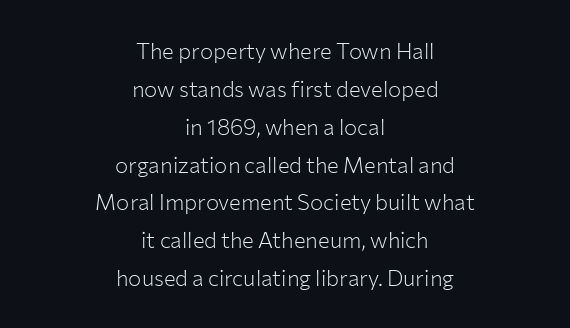
The image shows 22 px text type, upright; set centered, line spacing 1.72x, normal letter spacing, not underlined.
